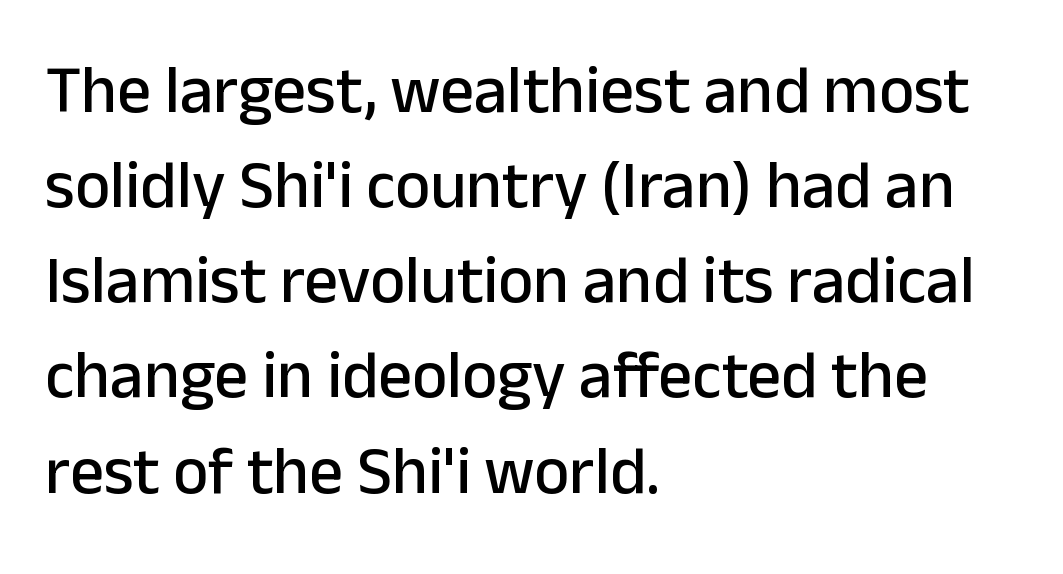
Q: Is the text italic (slanted)? A: No, it is upright.
Q: Is the typeface a serif or a sans-serif typeface? A: Sans-serif.
Q: Is the text underlined? A: No.
Q: How is the paragraph aligned? A: Left-aligned.
Q: Is the spacing between letters normal or unusually wide? A: Normal.
Q: Is the spacing between lines tight, normal or loose? A: Normal.
Q: Width (condensed, normal, or wide)? A: Normal.
Q: Stroke contrast? A: Low.
Q: x-height? A: Medium.
Q: Monospaced? A: No.
